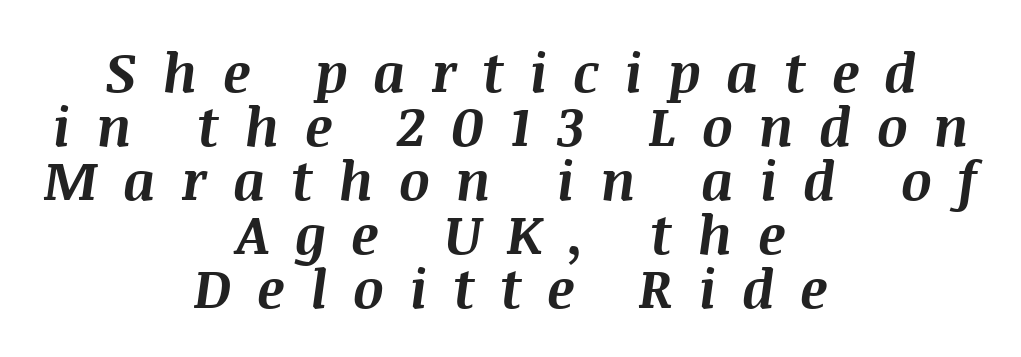
Plain, unruled lines of type. The setting favours the middle, as headings and verse often do. Think of a printed novel: that variable character pitch is what you see here. Honestly, the rows look squashed on top of each other.
